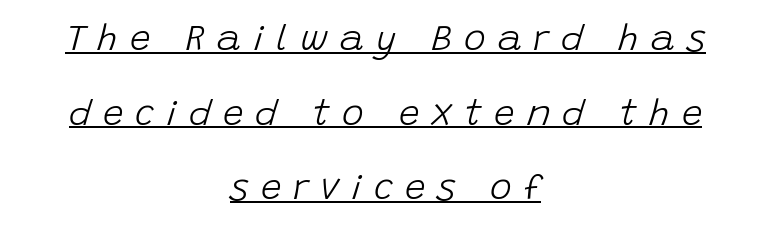
The image shows 37 px light type, italic (leaning right); set centered, loose line spacing (2.02x), unusually wide letter spacing (+0.32 em), underlined; low stroke contrast and a large x-height.
